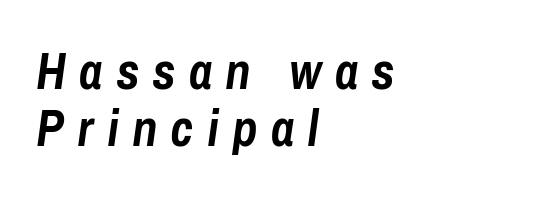
Q: Is the text bold? A: Yes.
Q: Is the text italic (slanted)? A: Yes, it leans right by about 8 degrees.
Q: Is the text underlined? A: No.
Q: How is the paragraph aligned? A: Left-aligned.
Q: Is the spacing between letters normal or unusually wide? A: Unusually wide.
Q: Is the spacing between lines tight, normal or loose? A: Tight.
Q: Width (condensed, normal, or wide)? A: Condensed.
Q: Stroke contrast? A: Low.
Q: x-height? A: Medium.
Q: Monospaced? A: No.
